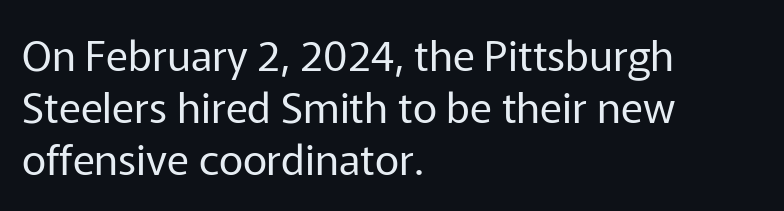
A bare baseline throughout the passage. Standard letterfit; no display-style spreading of the glyphs. Line starts are locked; line ends wander. Is this a fixed-width face? No — the glyphs have proportional, varying widths. Notice how the stems are strictly vertical — no italics here. Caption: face not bold, strokes unweighted.
